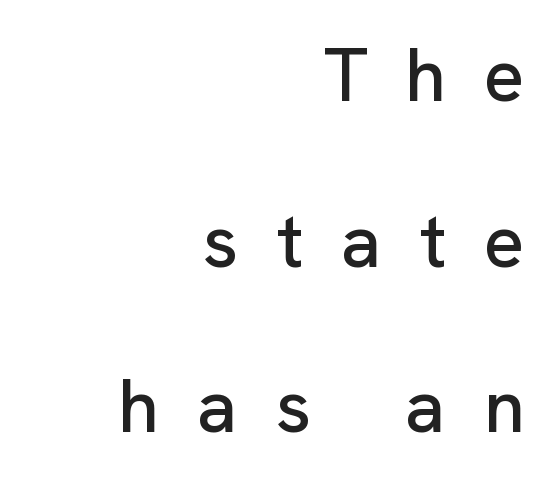
Q: Is the text italic (slanted)? A: No, it is upright.
Q: Is the typeface a serif or a sans-serif typeface? A: Sans-serif.
Q: Is the text underlined? A: No.
Q: How is the paragraph aligned? A: Right-aligned.
Q: Is the spacing between letters normal or unusually wide? A: Unusually wide.
Q: Is the spacing between lines tight, normal or loose? A: Loose.
Q: Width (condensed, normal, or wide)? A: Normal.
Q: Stroke contrast? A: Low.
Q: x-height? A: Medium.
Q: Monospaced? A: No.
